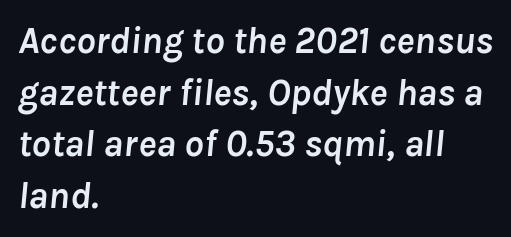
The image shows 38 px semibold type, italic (leaning right); set left-aligned, normal line spacing (1.36x), normal letter spacing, not underlined; low stroke contrast and a medium x-height.
